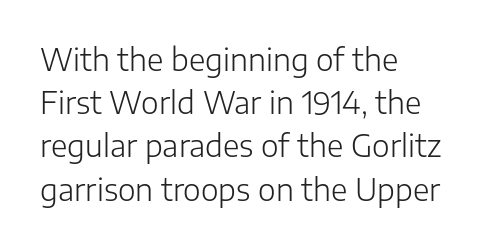
The image shows 30 px light sans-serif type, upright; set left-aligned, normal line spacing (1.44x), normal letter spacing, not underlined; low stroke contrast and a medium x-height.
